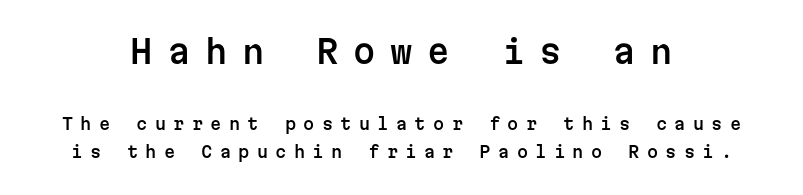
The letters march in equal steps, a hallmark of fixed-pitch type. Typographically, this falls in the sans-serif category. Here the glyphs are tracked loosely, breaking word shapes into spaced letters. The whitespace from short lines is split evenly between both sides. It's the straight-up-and-down kind of type. The string is rendered with underlining switched off.
